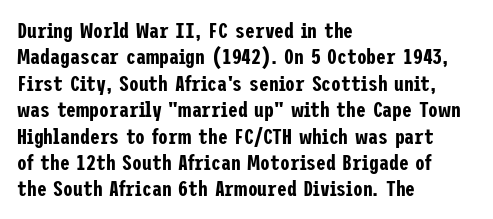
This rendering features lettering with no underline. Horizontal alignment here is leftward, the default for most running prose. These lines keep a tight, regular rhythm from letter to letter. A typesetter would mark this as roman, not italic.
